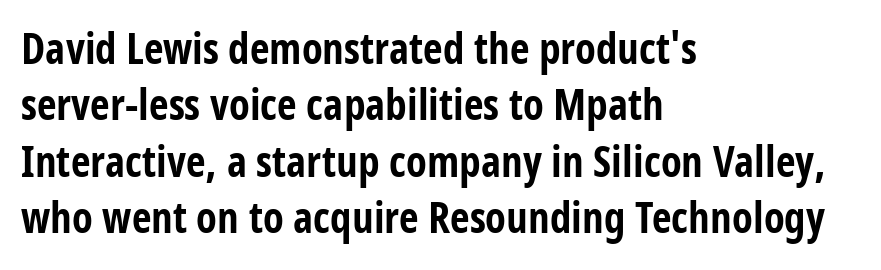
Q: Is the text bold? A: Yes.
Q: Is the text italic (slanted)? A: No, it is upright.
Q: Is the typeface a serif or a sans-serif typeface? A: Sans-serif.
Q: Is the text underlined? A: No.
Q: How is the paragraph aligned? A: Left-aligned.
Q: Is the spacing between letters normal or unusually wide? A: Normal.
Q: Is the spacing between lines tight, normal or loose? A: Normal.
Q: Width (condensed, normal, or wide)? A: Condensed.
Q: Stroke contrast? A: Low.
Q: x-height? A: Large.
Q: Monospaced? A: No.
